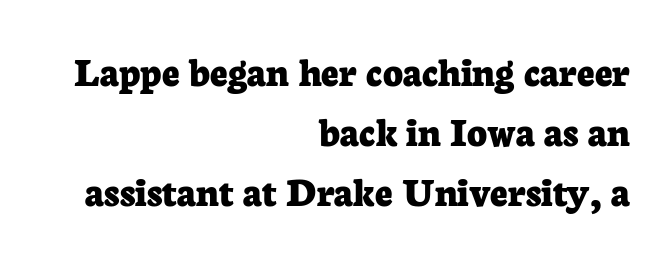
Each line ends at the same right margin while the left side varies. Each word holds together tightly as a unit, with standard inter-letter gaps. Rows of type keep a routine distance in the vertical direction. The space beneath each line is pristine and unruled.
